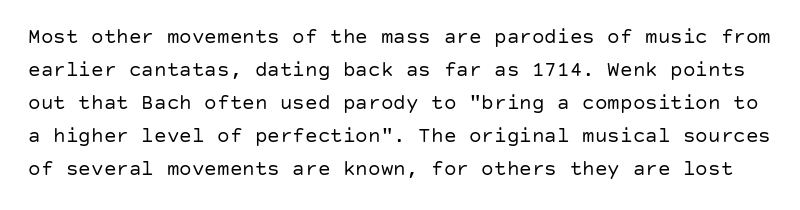
{"italic": "no", "bold": "no", "underline": "no", "line_spacing": "normal", "line_spacing_ratio": 1.57, "letter_spacing": "normal", "letter_spacing_em": 0.0, "glyph_px": 21}
